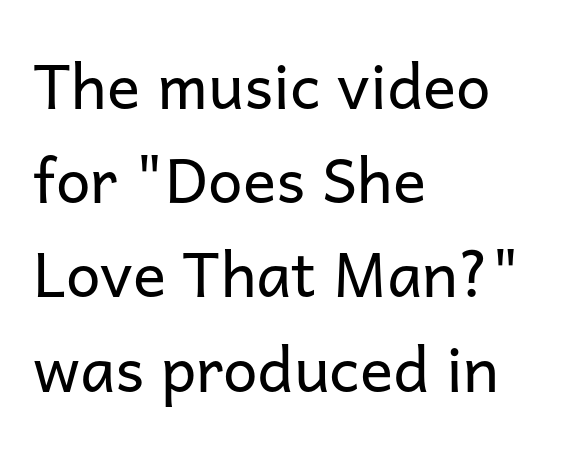
{"serif": "no", "italic": "no", "bold": "no", "weight": "regular", "width": "normal", "stroke_contrast": "low", "x_height": "medium", "monospaced": "no", "underline": "no", "align": "left", "line_spacing": "normal", "line_spacing_ratio": 1.52, "letter_spacing": "normal", "letter_spacing_em": 0.0, "glyph_px": 62}
